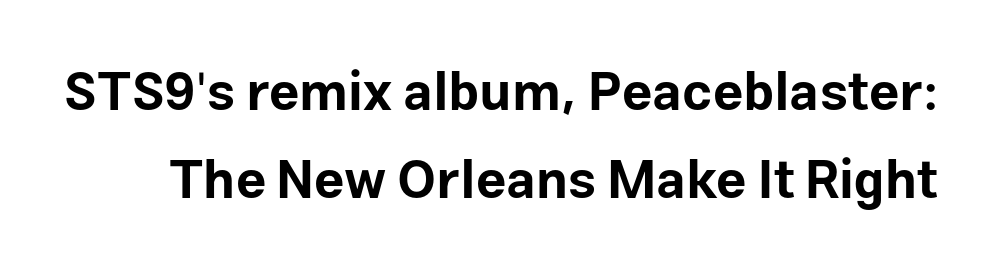
The image shows 53 px bold sans-serif type, upright; set normal line spacing (1.66x), normal letter spacing, not underlined; low stroke contrast and a medium x-height.
